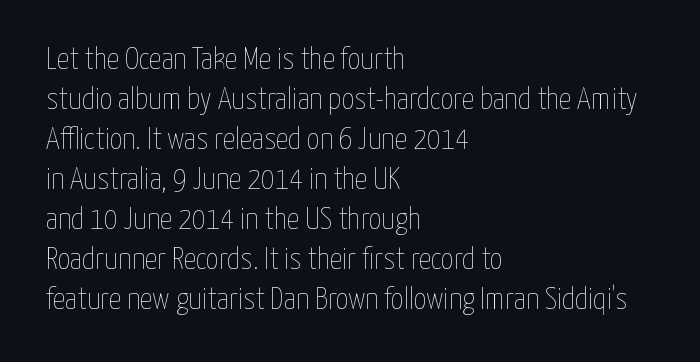
Q: Is the text bold? A: No.
Q: Is the text italic (slanted)? A: No, it is upright.
Q: Is the text underlined? A: No.
Q: How is the paragraph aligned? A: Left-aligned.
Q: Is the spacing between letters normal or unusually wide? A: Normal.
Q: Is the spacing between lines tight, normal or loose? A: Normal.
Q: Width (condensed, normal, or wide)? A: Condensed.
Q: Stroke contrast? A: Low.
Q: x-height? A: Medium.
Q: Monospaced? A: No.
